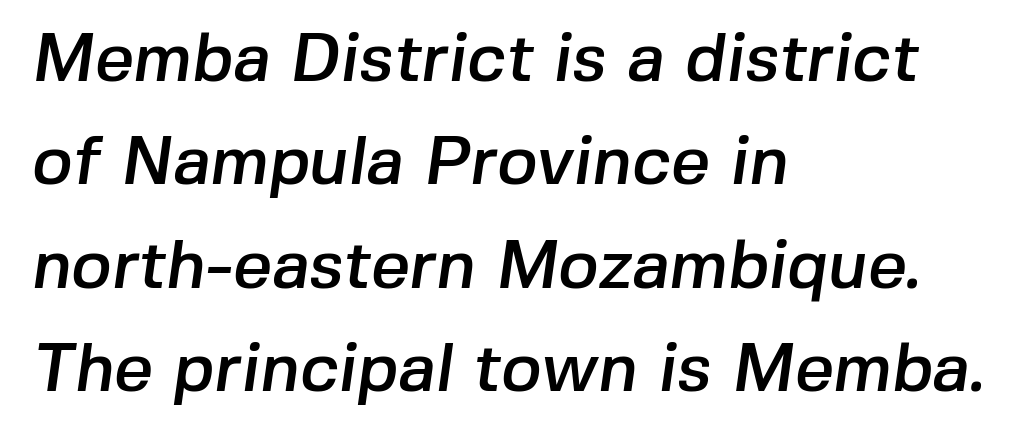
The passage shown is typeset with a sans-serif family. Look at the tracking — it's just the regular setting, nothing added. Casual observation: everything's shoved over to the left. Check the space under the baseline: it is left empty. Note the varied advance widths — an 'i' is clearly narrower than an 'm'.
